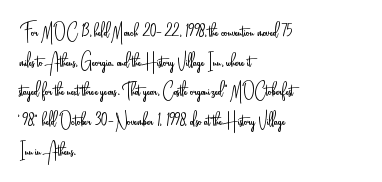
The image shows 22 px text type; set left-aligned, normal line spacing (1.35x), normal letter spacing, not underlined.
